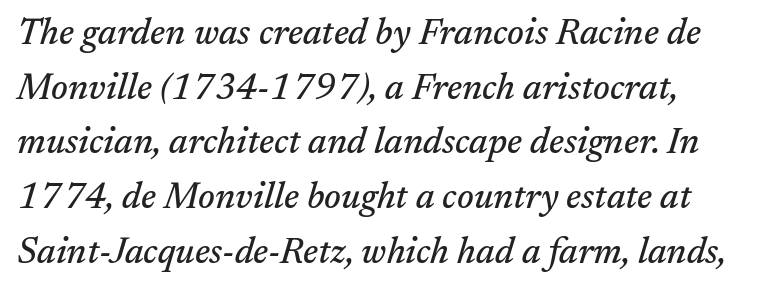
The image shows 36 px serif type, italic (leaning right); set left-aligned, normal line spacing (1.52x), normal letter spacing, not underlined; medium stroke contrast and a medium x-height.
